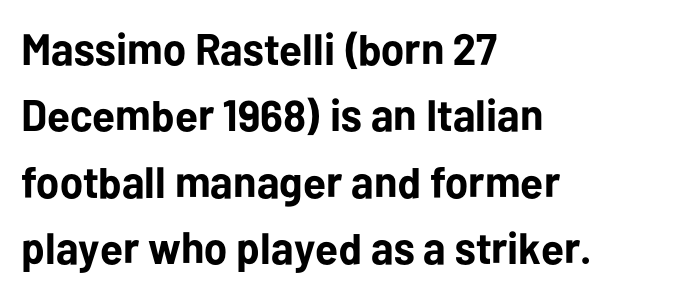
Unlike a traditional serif, this face leaves its strokes unadorned. The line-height multiplier appears to be the usual default. Every letter is thick-stroked: bold, no question. The axis of the letterforms is exactly vertical. The rendering anchors every line to the left-hand side. Characters follow at the spacing the type designer built in.
